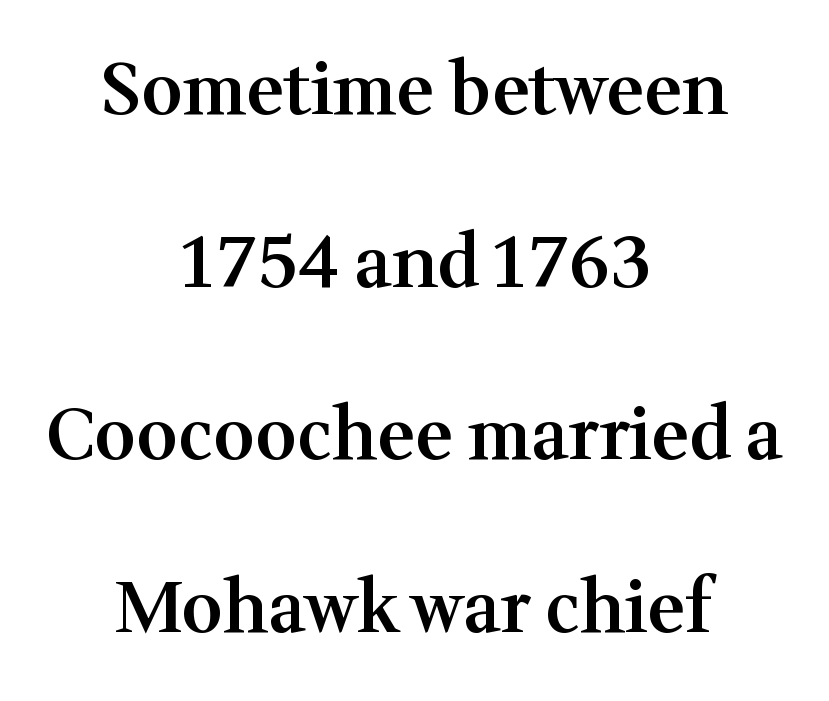
The passage shown is typed in a proportional face where columns would drift. The typesetter chose a symmetrical, centered arrangement here. Students, observe: this is what heavily led, spacious text looks like. This rendering leaves character spacing at its baseline value. This is the in-between weight designers call semibold or demi.
